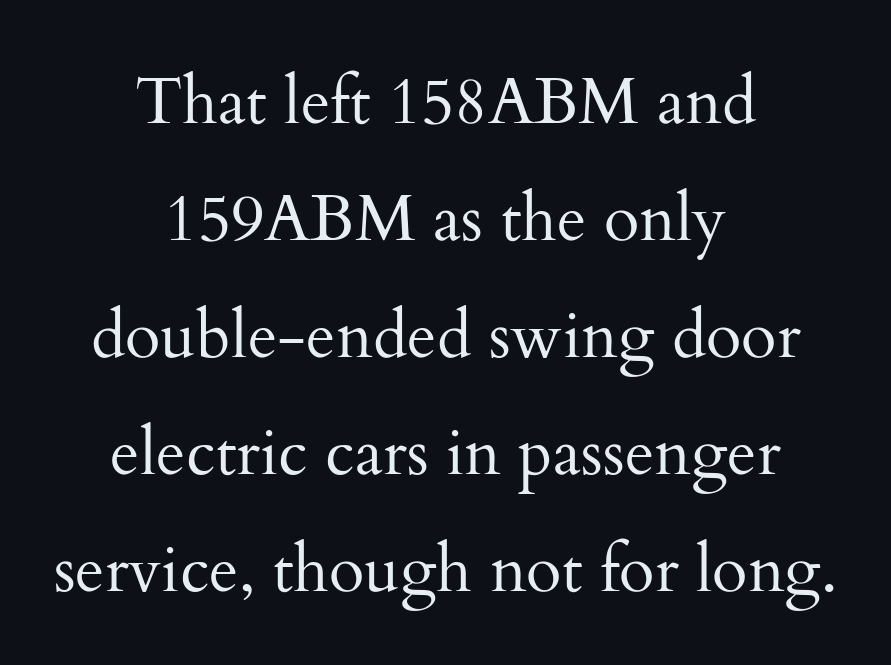
The lines in this sample share a center point and differ in where they start and stop. There is no visible air inserted between adjacent glyphs. Each letter keeps its own natural width here, so spacing adapts to shape. Unlike italic type, these characters show no tilt at all. The specimen omits any rule beneath the text block's lines. Check where the strokes stop: tiny serifs finish them off.
